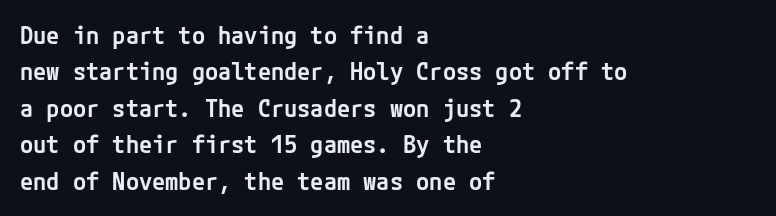
The image shows 24 px text type, upright; set left-aligned, normal line spacing (1.52x), normal letter spacing, not underlined.
